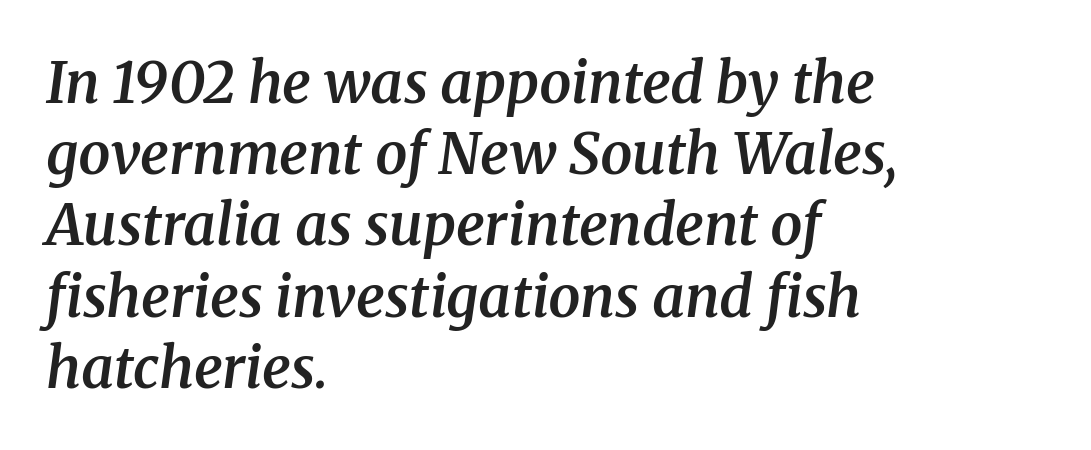
Here the glyphs are tracked normally, forming tight word shapes. The typography opts for an oblique posture over an upright one. Caption: multi-line text, flush left, ragged right. Bare-footed words on every line. Caption: semibold face, moderately heavy strokes.
